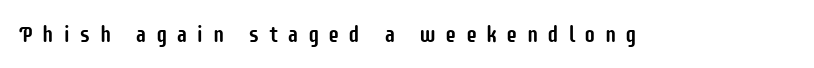
{"italic": "no", "underline": "no", "letter_spacing": "wide", "letter_spacing_em": 0.39, "glyph_px": 23}
